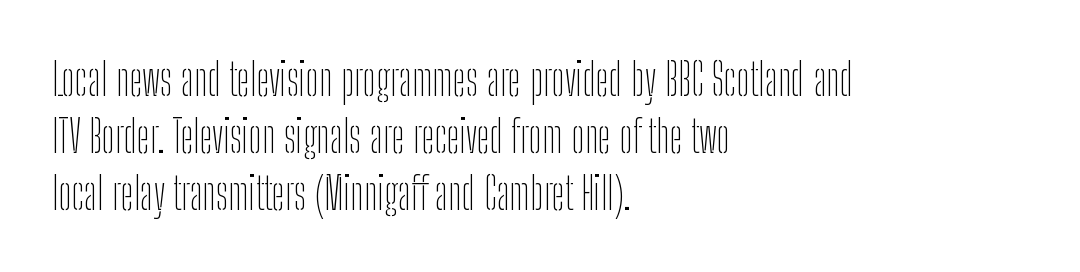
{"serif": "no", "italic": "no", "bold": "no", "weight": "thin", "width": "condensed", "stroke_contrast": "low", "x_height": "medium", "monospaced": "no", "underline": "no", "align": "left", "line_spacing": "normal", "line_spacing_ratio": 1.29, "letter_spacing": "normal", "letter_spacing_em": 0.0, "glyph_px": 44}
